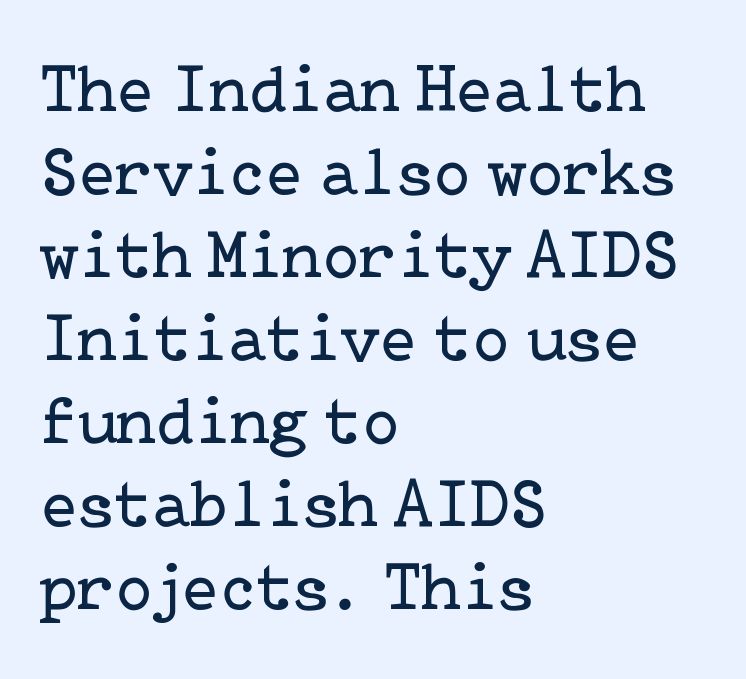
{"serif": "yes", "italic": "no", "bold": "no", "weight": "regular", "width": "normal", "stroke_contrast": "low", "x_height": "medium", "underline": "no", "align": "left", "line_spacing_ratio": 1.22, "letter_spacing": "normal", "letter_spacing_em": 0.0, "glyph_px": 68}
